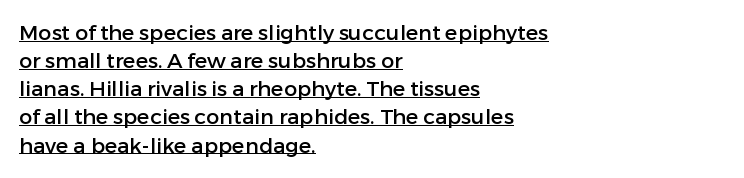
The rendering keeps characters at their native spacing. Posture: upright roman. Looks like someone drew a line under every word here. What's the leading like? Ordinary, nothing unusual. Short and long lines alike share a common starting point at left.
